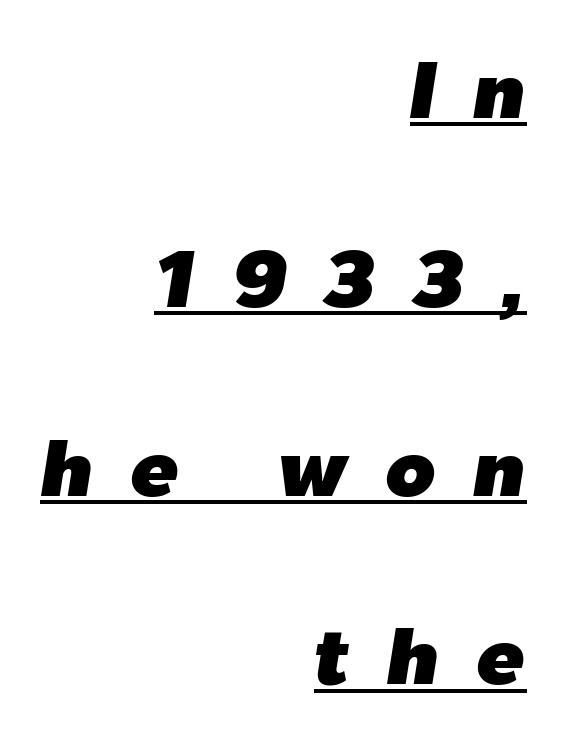
Where is the straight margin? On the right. These lines have a slow, spaced-out rhythm from letter to letter. The face used here has a pronounced slope to its letters. Think of a printed novel: that variable character pitch is what you see here. Leading: increased. Compared with undecorated copy, this sample adds a rule below the words.
